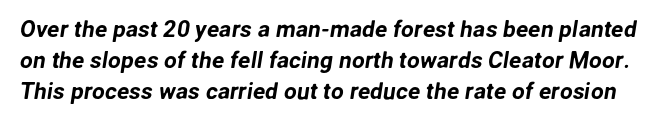
Q: Is the text underlined? A: No.
Q: Is the spacing between letters normal or unusually wide? A: Normal.
Q: Is the spacing between lines tight, normal or loose? A: Normal.
